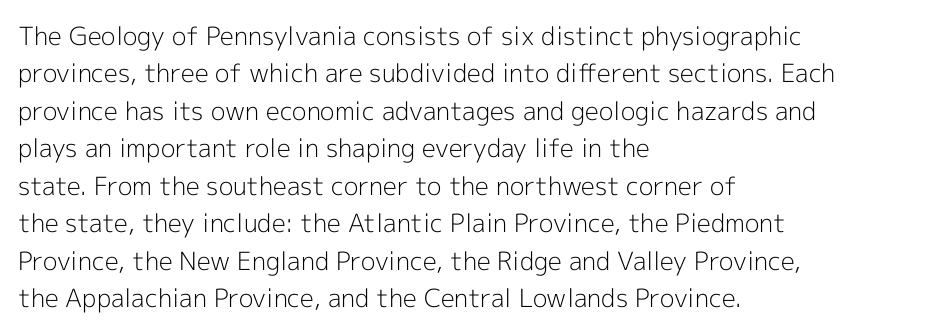
{"italic": "no", "bold": "no", "underline": "no", "align": "left", "line_spacing": "normal", "line_spacing_ratio": 1.5, "letter_spacing": "normal", "letter_spacing_em": 0.0, "glyph_px": 25}
